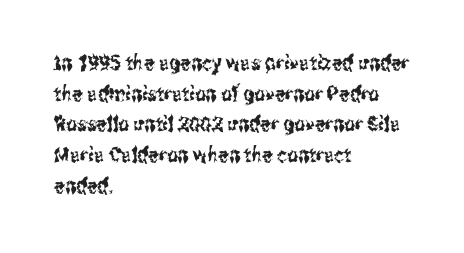
Style check: upright. Quick note: interline space is typical. This sample uses plain, unmodified letter spacing. In CSS terms this would be text-align: left.
